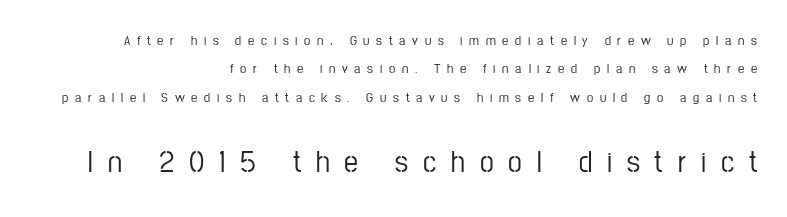
Q: Is the text italic (slanted)? A: No, it is upright.
Q: Is the typeface a serif or a sans-serif typeface? A: Sans-serif.
Q: Is the text underlined? A: No.
Q: How is the paragraph aligned? A: Right-aligned.
Q: Is the spacing between letters normal or unusually wide? A: Unusually wide.
Q: Is the spacing between lines tight, normal or loose? A: Loose.
Q: Which block of text is set in a larger size, the first (top) or the second (bottom)? A: The second (bottom) one.
Q: Width (condensed, normal, or wide)? A: Condensed.
Q: Stroke contrast? A: Low.
Q: x-height? A: Medium.
Q: Monospaced? A: No.
